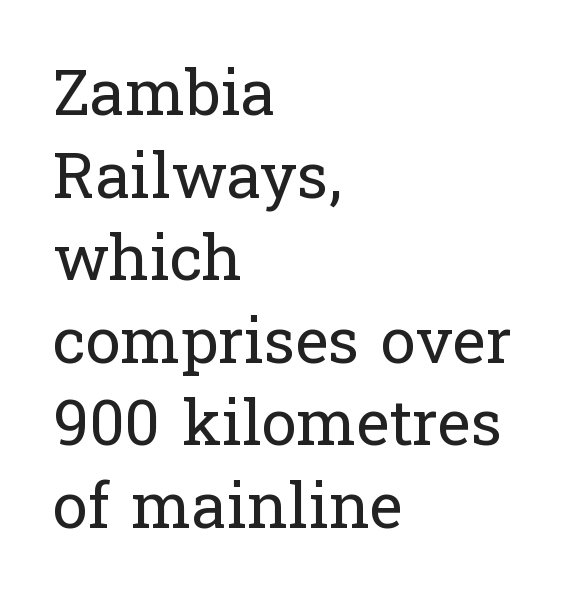
{"serif": "yes", "italic": "no", "bold": "no", "weight": "regular", "width": "normal", "stroke_contrast": "low", "x_height": "medium", "monospaced": "no", "underline": "no", "align": "left", "line_spacing": "normal", "line_spacing_ratio": 1.31, "letter_spacing": "normal", "letter_spacing_em": 0.0, "glyph_px": 63}
